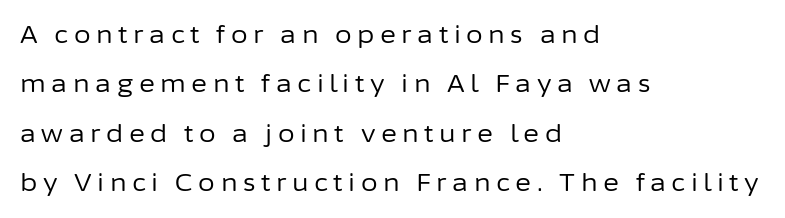
These lines are set flush left with a ragged right edge. Stem width sits at or under what a default text font uses. If you measured baseline to baseline, you'd find a long distance. If you drew a line through each stem, it would be perfectly vertical.
